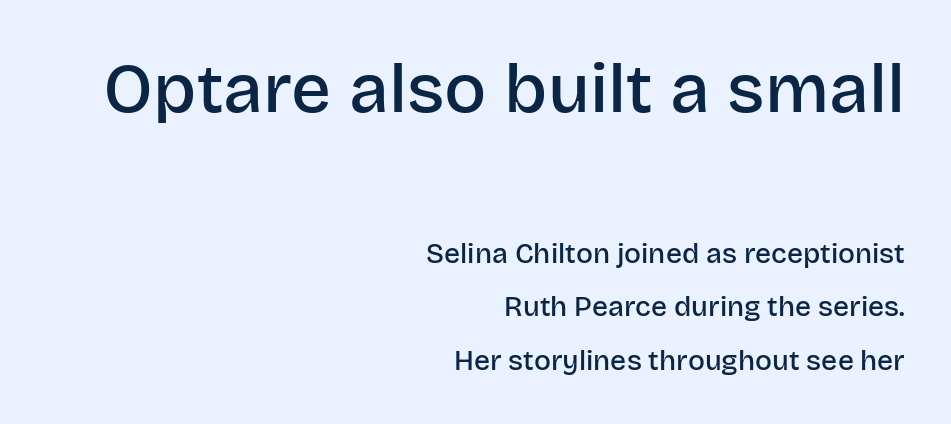
{"serif": "no", "italic": "no", "bold": "semi", "weight": "semibold", "width": "normal", "stroke_contrast": "low", "x_height": "large", "monospaced": "no", "underline": "no", "align": "right", "line_spacing": "loose", "line_spacing_ratio": 1.91, "letter_spacing": "normal", "letter_spacing_em": 0.0, "larger_block": "first", "size_ratio": 2.5, "glyph_px": 70}
